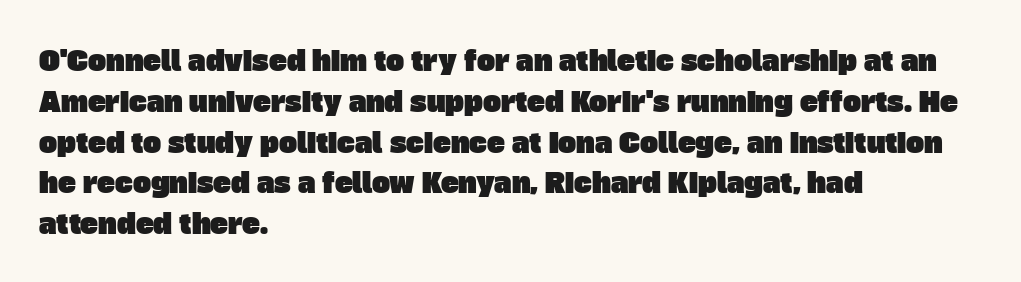
Q: Is the text underlined? A: No.
Q: How is the paragraph aligned? A: Left-aligned.
Q: Is the spacing between letters normal or unusually wide? A: Normal.
Q: Is the spacing between lines tight, normal or loose? A: Normal.
